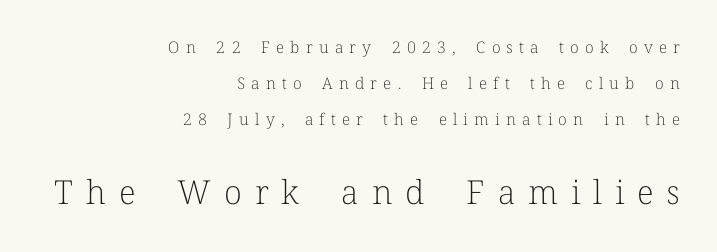
Q: Is the text bold? A: No.
Q: Is the text italic (slanted)? A: No, it is upright.
Q: Is the typeface a serif or a sans-serif typeface? A: Serif.
Q: Is the text underlined? A: No.
Q: How is the paragraph aligned? A: Right-aligned.
Q: Is the spacing between letters normal or unusually wide? A: Unusually wide.
Q: Is the spacing between lines tight, normal or loose? A: Loose.
Q: Which block of text is set in a larger size, the first (top) or the second (bottom)? A: The second (bottom) one.
Q: Width (condensed, normal, or wide)? A: Normal.
Q: Stroke contrast? A: Low.
Q: x-height? A: Medium.
Q: Monospaced? A: No.
